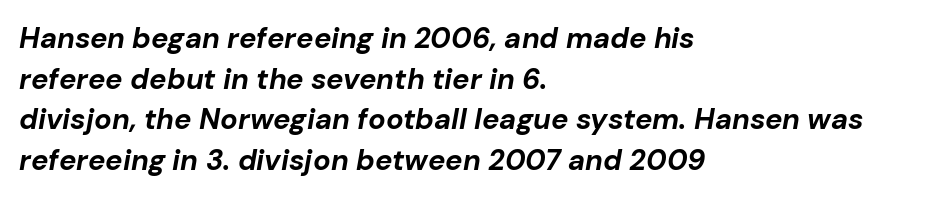
Looking at the ascenders, they clearly lean. Students, this is bold: see how much ink each stroke carries. Vertically, the passage feels balanced, rows spaced as you'd expect. Students, note that the glyphs here touch the page at normal intervals. Descender tails drop into unmarked territory.
